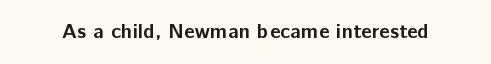
Q: Is the text bold? A: Yes.
Q: Is the text italic (slanted)? A: No, it is upright.
Q: Is the text underlined? A: No.
Q: Is the spacing between letters normal or unusually wide? A: Normal.
